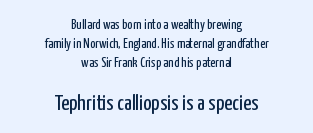
The lower block of text is set noticeably larger than the block above it. The typesetting does not lean heavy: it is not bold. The axis of the letterforms is exactly vertical. Baseline-to-baseline distance is the conventional proportion of letter height. Lines of text with bare space underneath. These lines keep a tight, regular rhythm from letter to letter.
